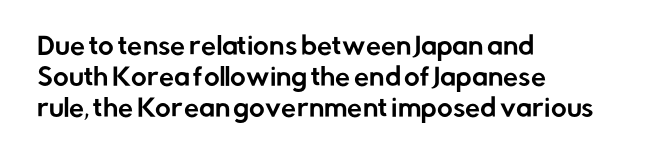
The image shows 24 px text type, upright; set left-aligned, normal line spacing (1.29x), normal letter spacing, not underlined.
